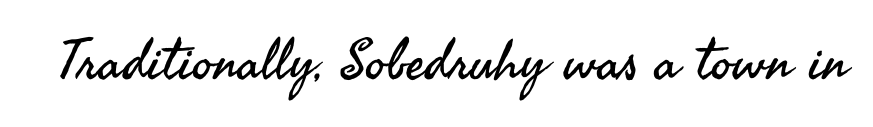
What kind of face is this? One without serifs — a sans. Words float on clear page, feet unadorned. No extra tracking has been applied to these lines. Here the designer chose a conventional face with non-uniform glyph widths.
